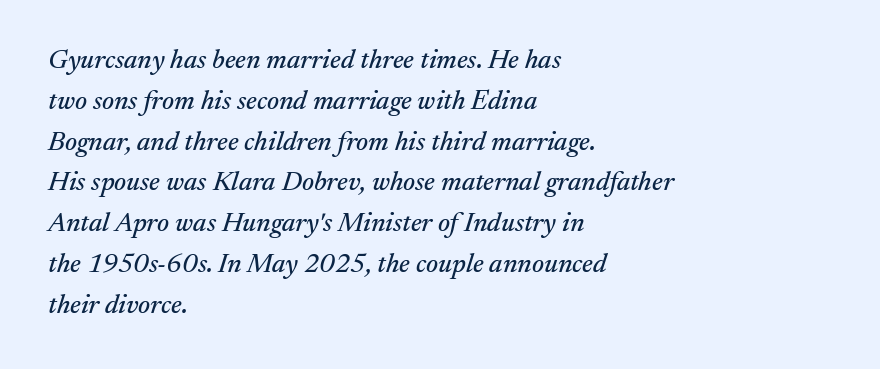
The leading is moderate, giving the passage an even texture. The rendering applies a slant to the glyphs. The horizontal fit of the characters is conventional and even. Has an underline been added? It has not. Is the block centered? No — it sits flush against the left margin.
